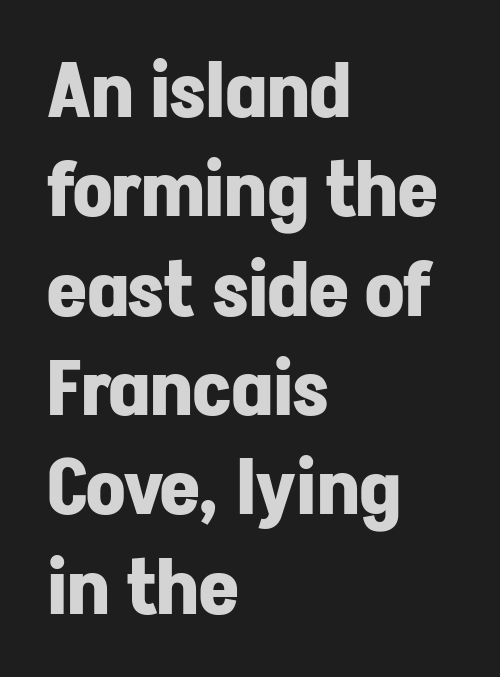
The image shows 77 px bold sans-serif type, upright; set left-aligned, normal line spacing (1.29x), normal letter spacing, not underlined; low stroke contrast and a medium x-height.
